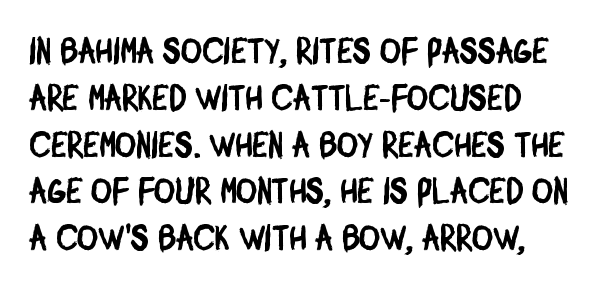
{"serif": "no", "width": "condensed", "stroke_contrast": "low", "x_height": "large", "monospaced": "no", "underline": "no", "align": "left", "line_spacing": "normal", "line_spacing_ratio": 1.3, "letter_spacing": "normal", "letter_spacing_em": 0.0, "glyph_px": 36}
